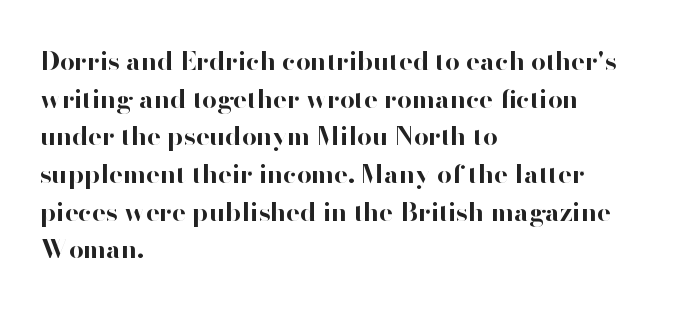
Q: Is the text bold? A: Yes.
Q: Is the text italic (slanted)? A: No, it is upright.
Q: Is the text underlined? A: No.
Q: How is the paragraph aligned? A: Left-aligned.
Q: Is the spacing between letters normal or unusually wide? A: Normal.
Q: Is the spacing between lines tight, normal or loose? A: Normal.
